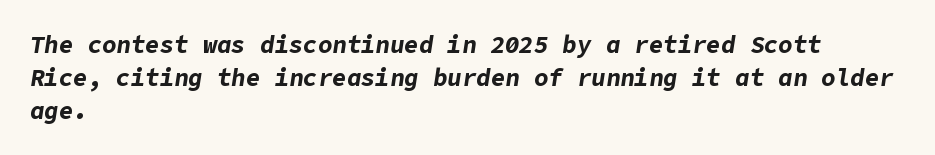
Emphasis by weight is at full strength: bold. A typesetter would mark this as italic. Layout note: lines flush left. There is no visible air inserted between adjacent glyphs.
